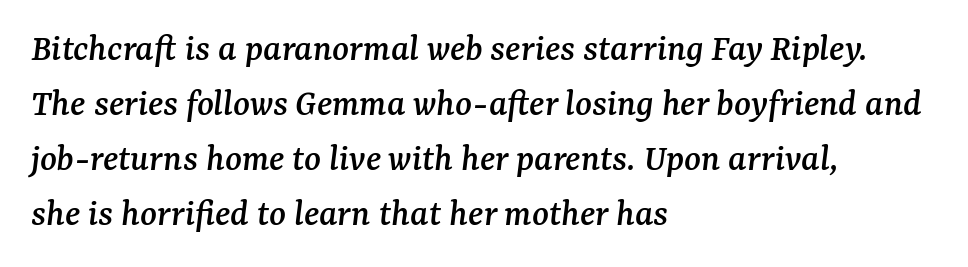
The image shows 39 px serif type, italic (leaning right); set left-aligned, normal line spacing (1.41x), normal letter spacing, not underlined; medium stroke contrast and a medium x-height.
